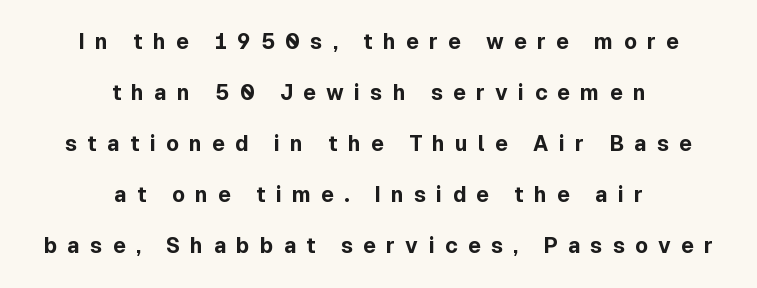
Q: Is the text bold? A: Yes.
Q: Is the text italic (slanted)? A: No, it is upright.
Q: Is the text underlined? A: No.
Q: How is the paragraph aligned? A: Centered.
Q: Is the spacing between letters normal or unusually wide? A: Unusually wide.
Q: Is the spacing between lines tight, normal or loose? A: Loose.
